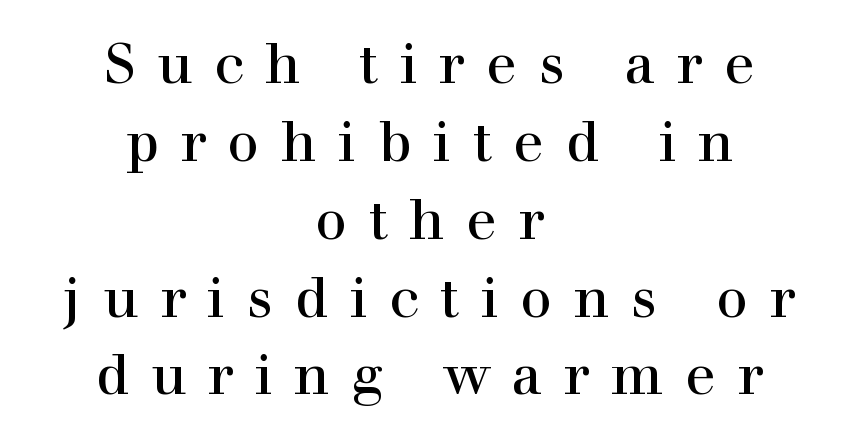
The image shows 56 px serif type, upright; set centered, normal line spacing (1.39x), unusually wide letter spacing (+0.39 em), not underlined; a medium x-height.
